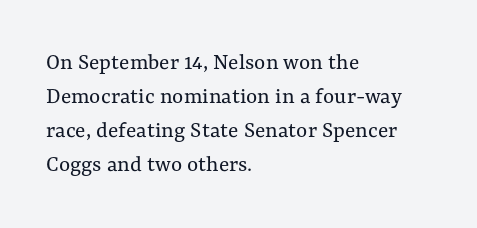
Decoration check: the copy has no underline. Teacher's note: observe the even left margin — that is flush-left alignment. Interline gaps are of average width in this sample. No chunkiness to these letters — they're not bold. These lines were composed using upright roman letters.
